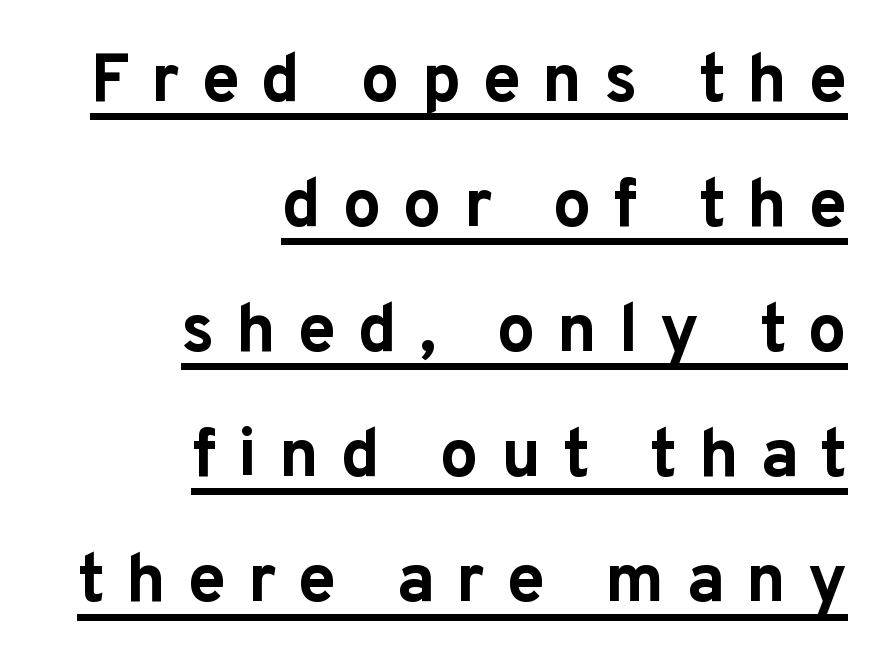
{"serif": "no", "italic": "no", "bold": "yes", "weight": "bold", "width": "normal", "stroke_contrast": "low", "x_height": "medium", "monospaced": "no", "underline": "yes", "align": "right", "line_spacing_ratio": 1.84, "letter_spacing": "wide", "letter_spacing_em": 0.32, "glyph_px": 68}
